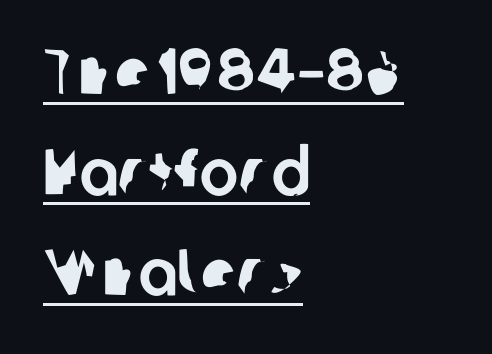
Is this a fixed-width face? No — the glyphs have proportional, varying widths. The rendering anchors every line to the left-hand side. Grotesque or geometric, the face here clearly has no serifs. Baseline-to-baseline distance is the conventional proportion of letter height. This sample carries an underscore along the baseline area.
